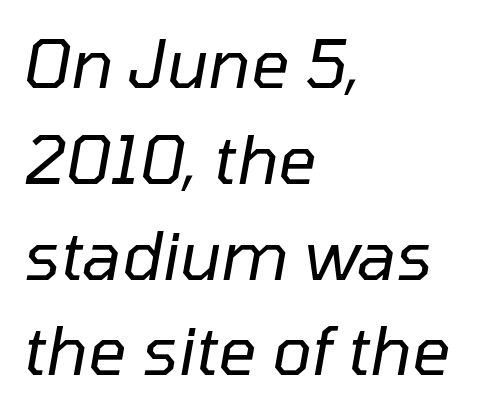
Q: Is the text bold? A: No.
Q: Is the text italic (slanted)? A: Yes, it leans right by about 10 degrees.
Q: Is the text underlined? A: No.
Q: How is the paragraph aligned? A: Left-aligned.
Q: Is the spacing between letters normal or unusually wide? A: Normal.
Q: Is the spacing between lines tight, normal or loose? A: Normal.
Q: Width (condensed, normal, or wide)? A: Normal.
Q: Stroke contrast? A: Low.
Q: x-height? A: Medium.
Q: Monospaced? A: No.
